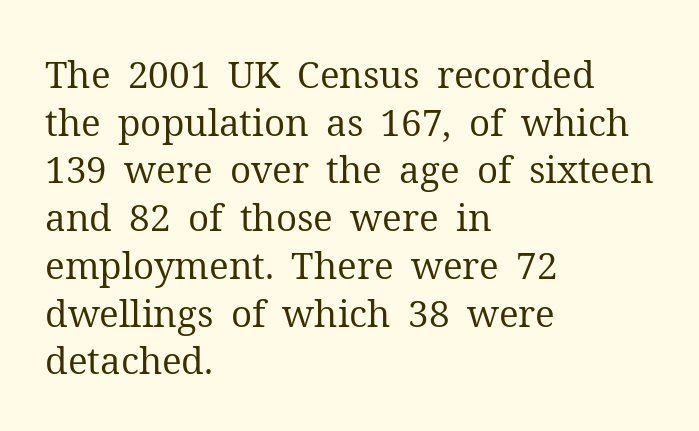
Q: Is the text bold? A: No.
Q: Is the text italic (slanted)? A: No, it is upright.
Q: Is the typeface a serif or a sans-serif typeface? A: Serif.
Q: Is the text underlined? A: No.
Q: How is the paragraph aligned? A: Left-aligned.
Q: Is the spacing between letters normal or unusually wide? A: Normal.
Q: Is the spacing between lines tight, normal or loose? A: Normal.
Q: Width (condensed, normal, or wide)? A: Normal.
Q: Stroke contrast? A: Medium.
Q: x-height? A: Medium.
Q: Monospaced? A: No.
